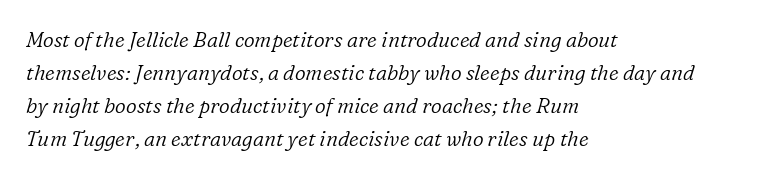
Q: Is the text bold? A: No.
Q: Is the text italic (slanted)? A: Yes, it leans right by about 16 degrees.
Q: Is the text underlined? A: No.
Q: How is the paragraph aligned? A: Left-aligned.
Q: Is the spacing between letters normal or unusually wide? A: Normal.
Q: Is the spacing between lines tight, normal or loose? A: Normal.
